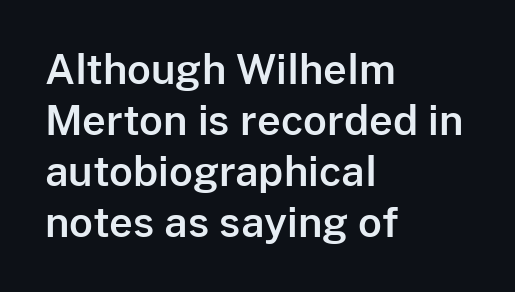
{"serif": "no", "italic": "no", "width": "normal", "stroke_contrast": "low", "x_height": "medium", "monospaced": "no", "underline": "no", "align": "left", "line_spacing_ratio": 1.24, "letter_spacing": "normal", "letter_spacing_em": 0.0, "glyph_px": 41}
